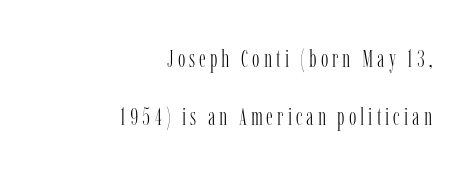
{"italic": "no", "bold": "no", "underline": "no", "align": "right", "line_spacing": "loose", "line_spacing_ratio": 2.31, "glyph_px": 25}
